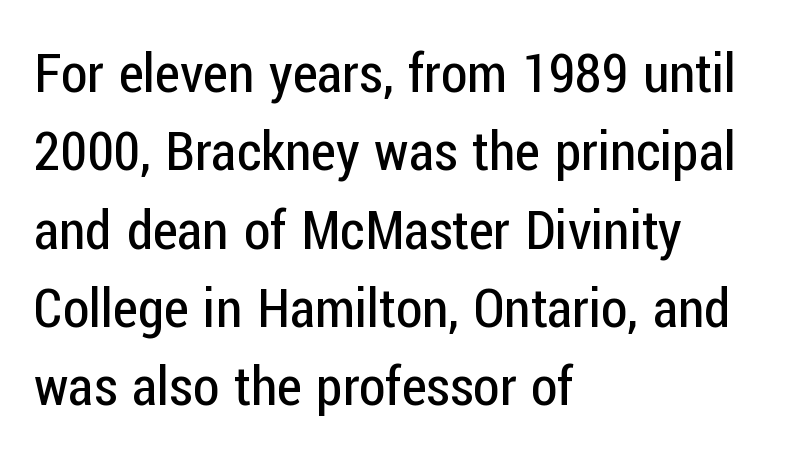
The letterforms sit at book weight or below. There is no visible air inserted between adjacent glyphs. Note the varied advance widths — an 'i' is clearly narrower than an 'm'. A typesetter would mark this as roman, not italic. I'd call this a sans setting — the letters go barefoot.
